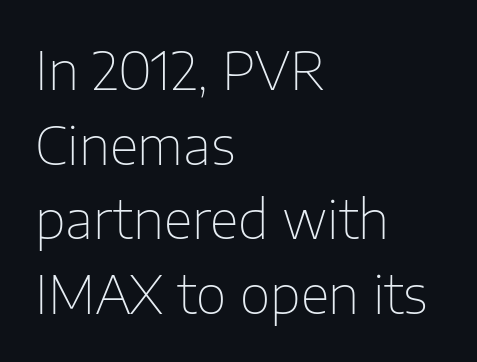
Baseline-to-baseline distance is the conventional proportion of letter height. You could not count columns in this text — the font is proportionally spaced. Between one letter and the next there's only the usual sliver of space. Every character sits straight up, as roman type does.
